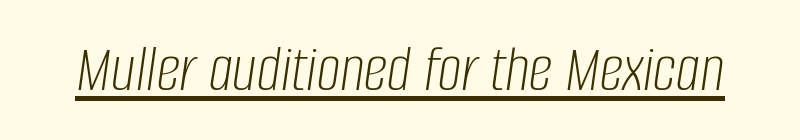
{"italic": "yes", "lean": "right", "slant_degrees": 8, "bold": "no", "weight": "light", "width": "condensed", "stroke_contrast": "low", "x_height": "large", "monospaced": "no", "underline": "yes", "letter_spacing": "normal", "letter_spacing_em": 0.0, "glyph_px": 67}
